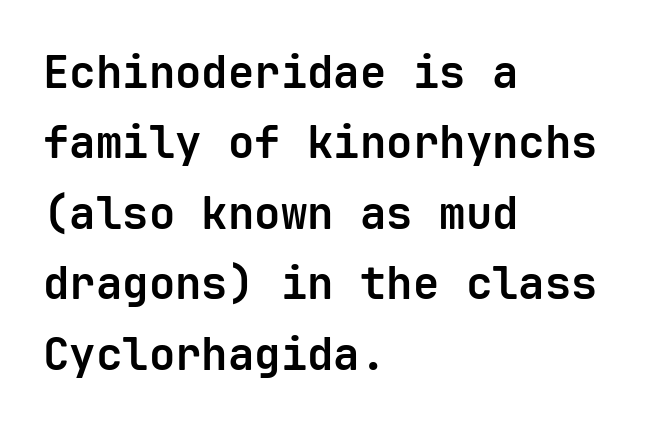
Vertical strokes here are truly vertical. The glyphs are unaccompanied by any horizontal stroke below them. The setting favours the left margin, as ordinary paragraphs usually do. Words appear dense and cohesive because spacing is normal. This rendering employs a face without finishing strokes, i.e., a sans-serif. Does the weight exceed regular? Yes, all the way to bold.
